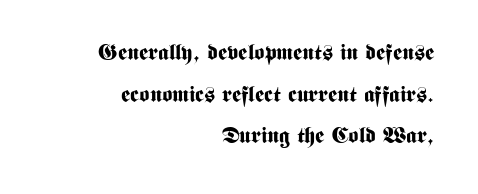
{"italic": "no", "bold": "yes", "underline": "no", "align": "right", "line_spacing_ratio": 1.89, "letter_spacing": "normal", "letter_spacing_em": 0.0, "glyph_px": 22}
